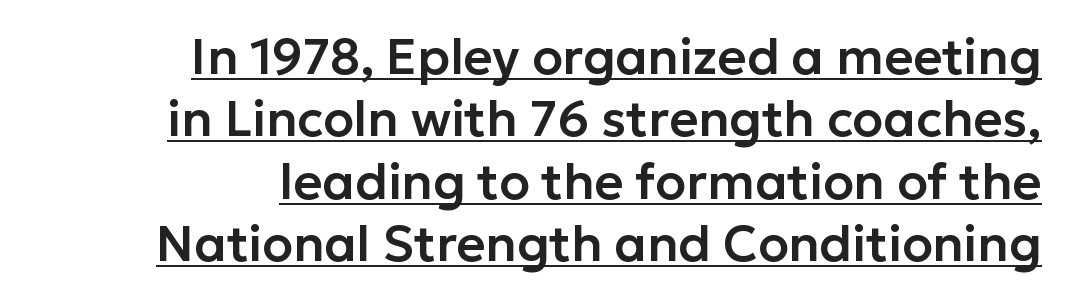
{"serif": "no", "italic": "no", "width": "normal", "stroke_contrast": "low", "x_height": "medium", "monospaced": "no", "underline": "yes", "align": "right", "line_spacing": "normal", "line_spacing_ratio": 1.25, "letter_spacing": "normal", "letter_spacing_em": 0.0, "glyph_px": 50}
